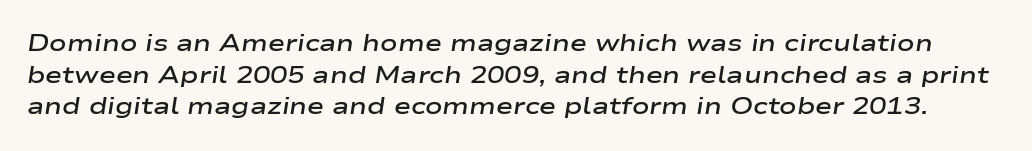
{"italic": "yes", "lean": "right", "slant_degrees": 9, "bold": "semi", "underline": "no", "line_spacing": "normal", "line_spacing_ratio": 1.38, "letter_spacing": "normal", "letter_spacing_em": 0.0, "glyph_px": 23}
